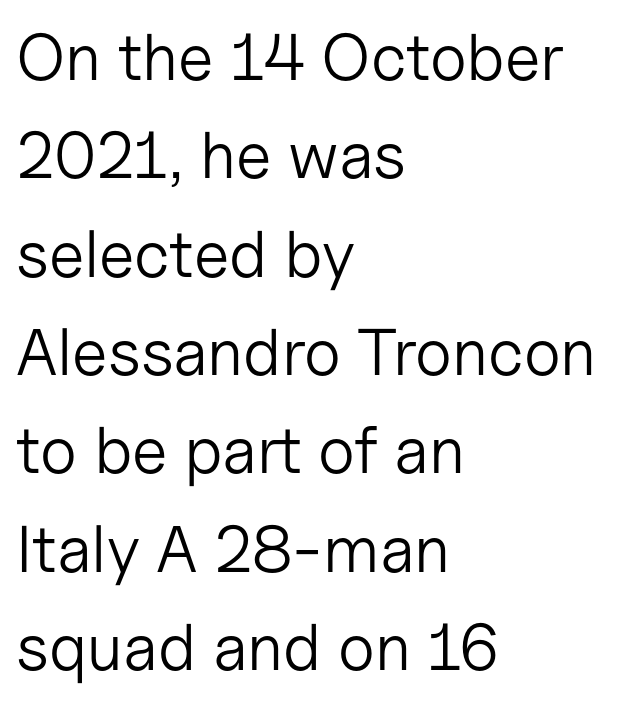
Q: Is the text bold? A: No.
Q: Is the text italic (slanted)? A: No, it is upright.
Q: Is the typeface a serif or a sans-serif typeface? A: Sans-serif.
Q: Is the text underlined? A: No.
Q: How is the paragraph aligned? A: Left-aligned.
Q: Is the spacing between letters normal or unusually wide? A: Normal.
Q: Is the spacing between lines tight, normal or loose? A: Normal.
Q: Width (condensed, normal, or wide)? A: Normal.
Q: Stroke contrast? A: Low.
Q: x-height? A: Medium.
Q: Monospaced? A: No.
